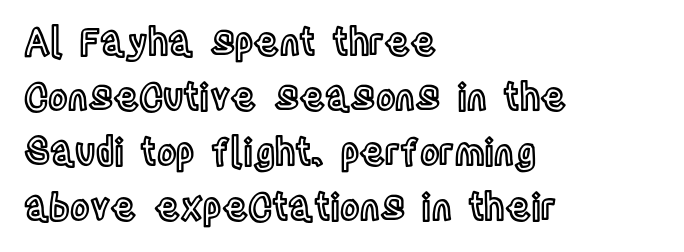
The image shows 37 px condensed type, upright; set left-aligned, normal line spacing (1.49x), normal letter spacing, not underlined; a large x-height.
